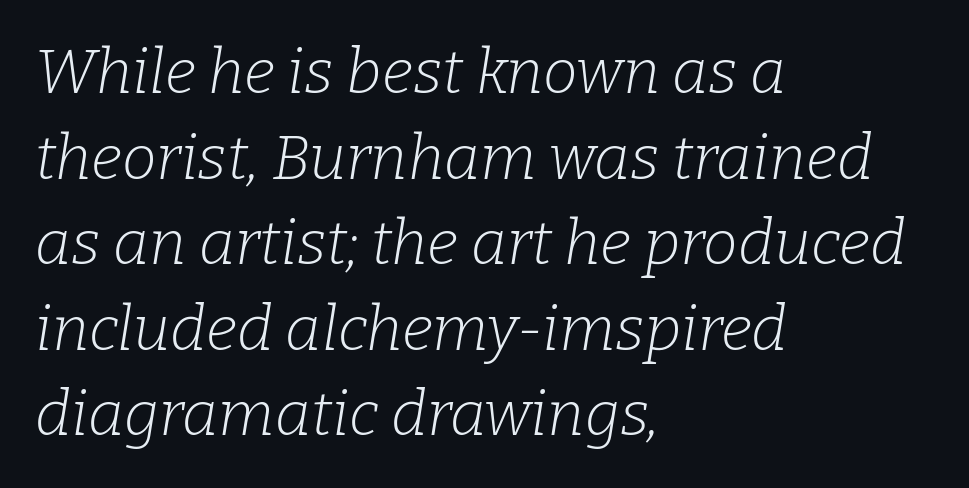
Q: Is the text bold? A: No.
Q: Is the text italic (slanted)? A: Yes, it leans right by about 9 degrees.
Q: Is the typeface a serif or a sans-serif typeface? A: Serif.
Q: Is the text underlined? A: No.
Q: How is the paragraph aligned? A: Left-aligned.
Q: Is the spacing between letters normal or unusually wide? A: Normal.
Q: Is the spacing between lines tight, normal or loose? A: Normal.
Q: Width (condensed, normal, or wide)? A: Normal.
Q: Stroke contrast? A: Low.
Q: x-height? A: Medium.
Q: Monospaced? A: No.
